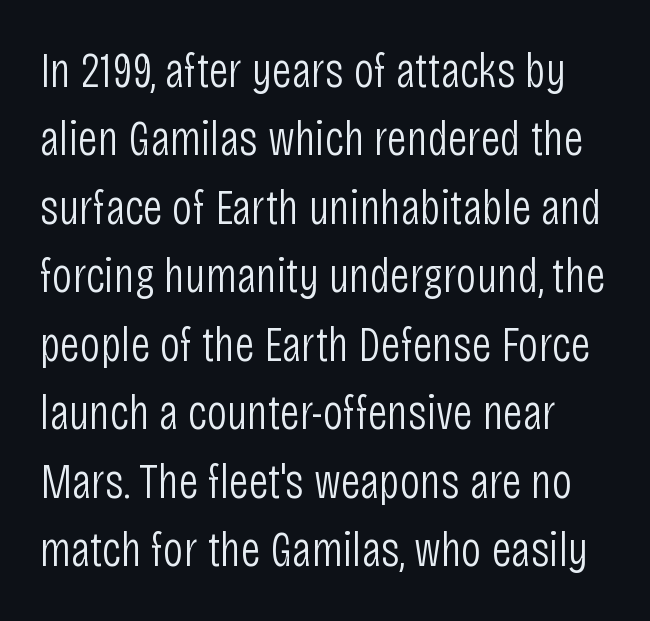
Descenders are the only things crossing below the line. Italic? Not at all — the glyphs are vertical. The face used here is rendered with its standard letterfit. Each new line begins a customary step beneath the previous one. Each letter keeps its own natural width here, so spacing adapts to shape. The font sits on the lighter half of the weight spectrum, regular included.
